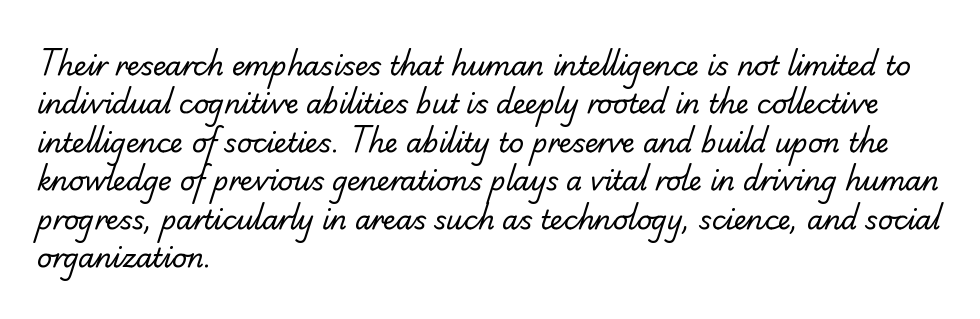
{"bold": "no", "underline": "no", "align": "left", "line_spacing": "normal", "line_spacing_ratio": 1.48, "letter_spacing": "normal", "letter_spacing_em": 0.0, "glyph_px": 26}
